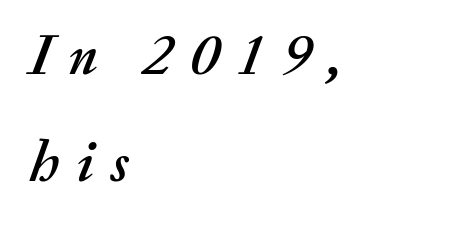
Do the characters align in a grid? No, the font is proportional. Short note: letters widely spaced. Just letters on the line, the space beneath them empty. Line beginnings align vertically; line endings do not. The passage shown leans; its letterforms are oblique.
